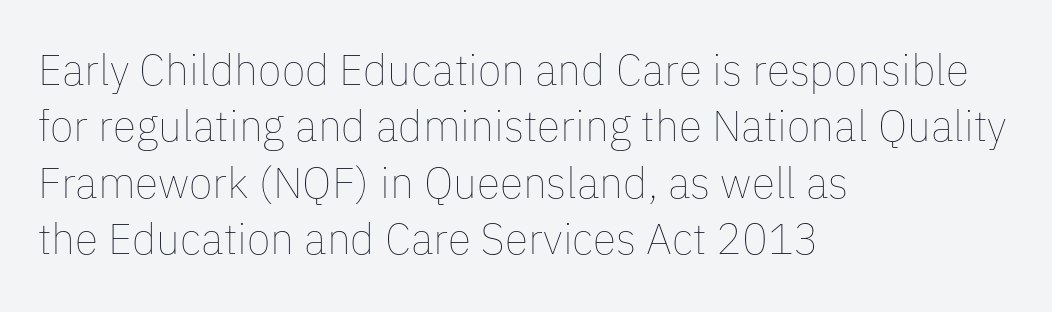
The image shows 43 px thin type, upright; set left-aligned, normal line spacing (1.31x), normal letter spacing, not underlined; low stroke contrast and a medium x-height.
